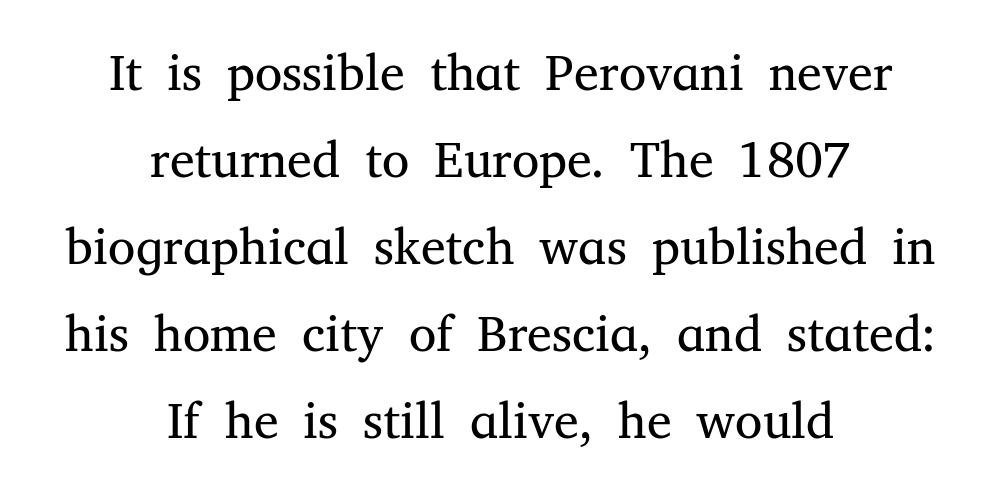
Ascenders rise straight up at ninety degrees. Descender tails drop into unmarked territory. The typesetter chose a symmetrical, centered arrangement here. A light-to-regular cut is what we see here. This rendering leaves character spacing at its baseline value.
